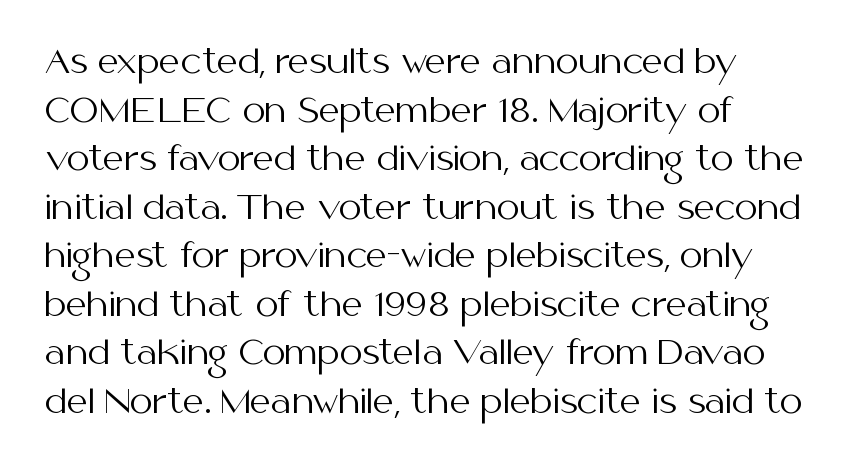
{"serif": "no", "italic": "no", "bold": "no", "weight": "regular", "width": "normal", "stroke_contrast": "medium", "x_height": "medium", "monospaced": "no", "underline": "no", "align": "left", "line_spacing": "normal", "line_spacing_ratio": 1.47, "letter_spacing": "normal", "letter_spacing_em": 0.0, "glyph_px": 33}
